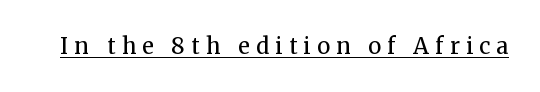
Q: Is the text bold? A: No.
Q: Is the text italic (slanted)? A: No, it is upright.
Q: Is the text underlined? A: Yes.
Q: Is the spacing between letters normal or unusually wide? A: Unusually wide.
